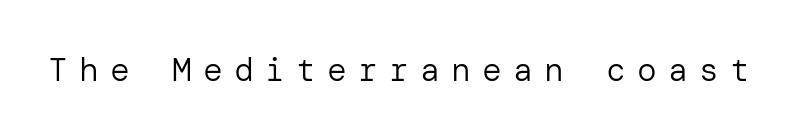
Characters remain perfectly vertical along every line. Stroke thickness stays within the range of a standard reading face or lighter. The letterforms stand isolated, each surrounded by extra space. Rule under the text: the space is simply empty. Nothing sits at the stroke ends, so this counts as sans-serif.
